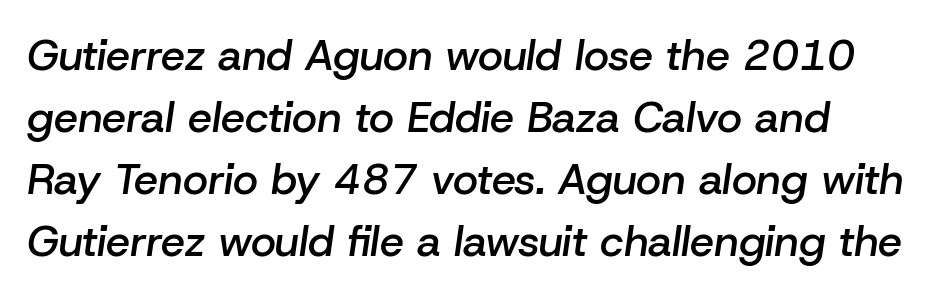
Q: Is the text bold? A: Semi-bold.
Q: Is the text italic (slanted)? A: Yes, it leans right by about 8 degrees.
Q: Is the text underlined? A: No.
Q: Is the spacing between letters normal or unusually wide? A: Normal.
Q: Is the spacing between lines tight, normal or loose? A: Normal.
Q: Width (condensed, normal, or wide)? A: Normal.
Q: Stroke contrast? A: Low.
Q: x-height? A: Medium.
Q: Monospaced? A: No.
